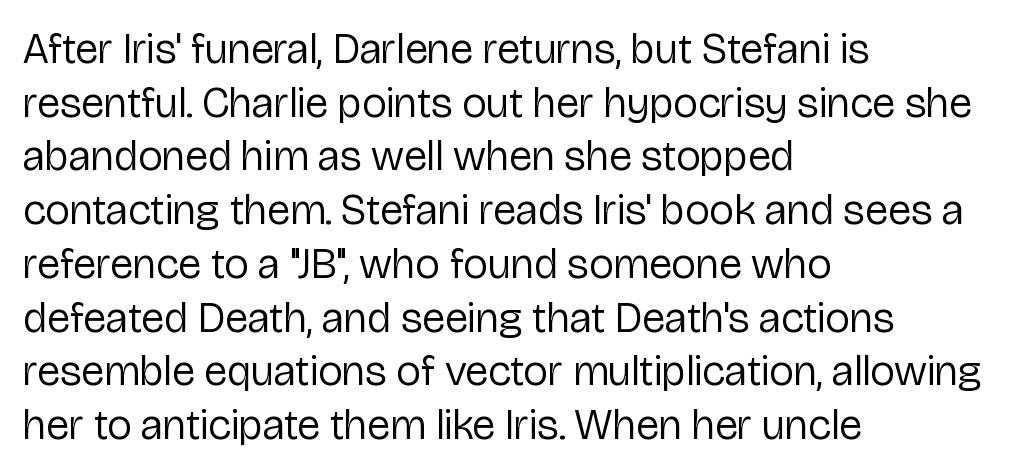
The image shows 43 px regular-weight sans-serif type, upright; set left-aligned, normal line spacing (1.25x), normal letter spacing, not underlined; low stroke contrast and a medium x-height.
